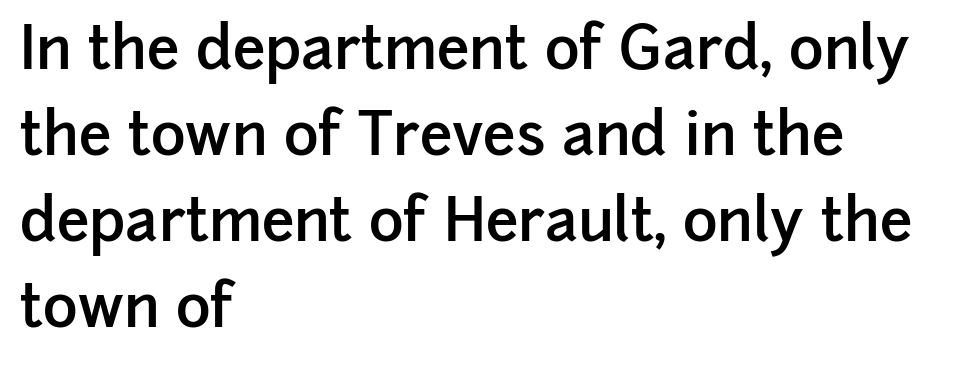
A roman cut, with each character standing at attention. Caption: standard tracking, unaltered. The letters advance in unequal steps, a hallmark of proportional type. The type family on display is of the sans-serif kind.
